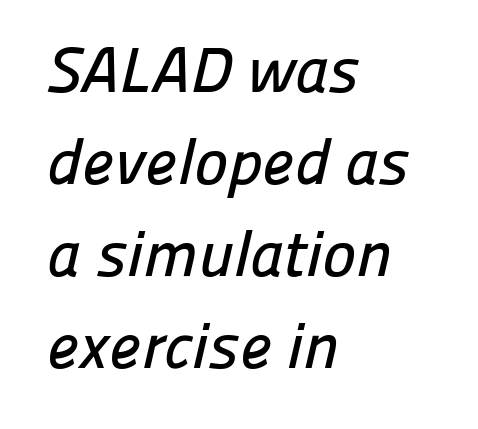
{"serif": "no", "width": "normal", "stroke_contrast": "low", "x_height": "medium", "monospaced": "no", "underline": "no", "align": "left", "line_spacing": "normal", "line_spacing_ratio": 1.44, "letter_spacing": "normal", "letter_spacing_em": 0.0, "glyph_px": 64}
